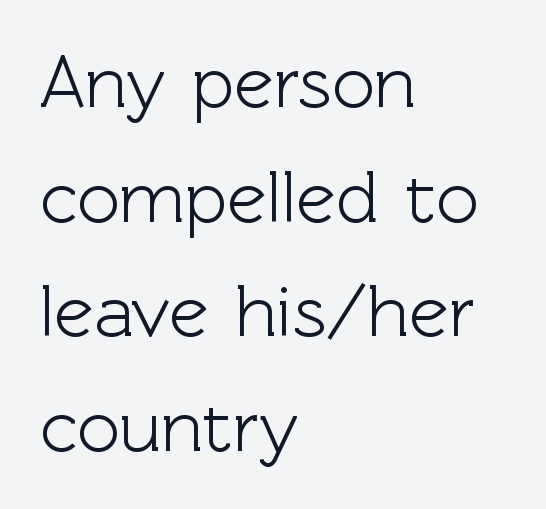
The image shows 74 px sans-serif type, upright; set left-aligned, normal line spacing (1.55x), normal letter spacing, not underlined; a medium x-height.
